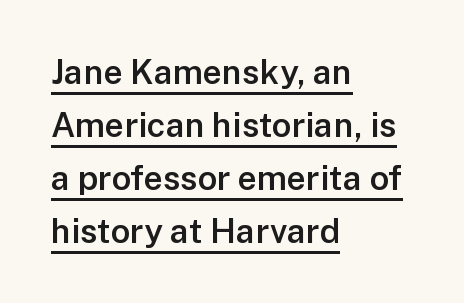
Q: Is the text bold? A: Semi-bold.
Q: Is the text italic (slanted)? A: No, it is upright.
Q: Is the typeface a serif or a sans-serif typeface? A: Sans-serif.
Q: Is the text underlined? A: Yes.
Q: How is the paragraph aligned? A: Left-aligned.
Q: Is the spacing between letters normal or unusually wide? A: Normal.
Q: Is the spacing between lines tight, normal or loose? A: Normal.
Q: Width (condensed, normal, or wide)? A: Normal.
Q: Stroke contrast? A: Low.
Q: x-height? A: Medium.
Q: Monospaced? A: No.
